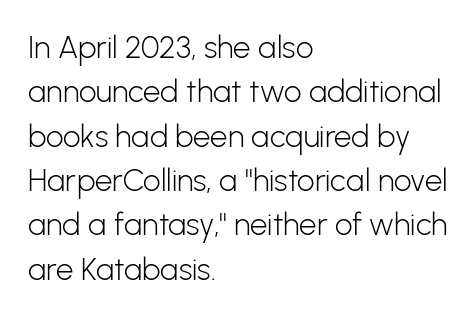
Q: Is the text bold? A: No.
Q: Is the text italic (slanted)? A: No, it is upright.
Q: Is the typeface a serif or a sans-serif typeface? A: Sans-serif.
Q: Is the text underlined? A: No.
Q: How is the paragraph aligned? A: Left-aligned.
Q: Is the spacing between letters normal or unusually wide? A: Normal.
Q: Is the spacing between lines tight, normal or loose? A: Normal.
Q: Width (condensed, normal, or wide)? A: Normal.
Q: Stroke contrast? A: Low.
Q: x-height? A: Medium.
Q: Monospaced? A: No.
